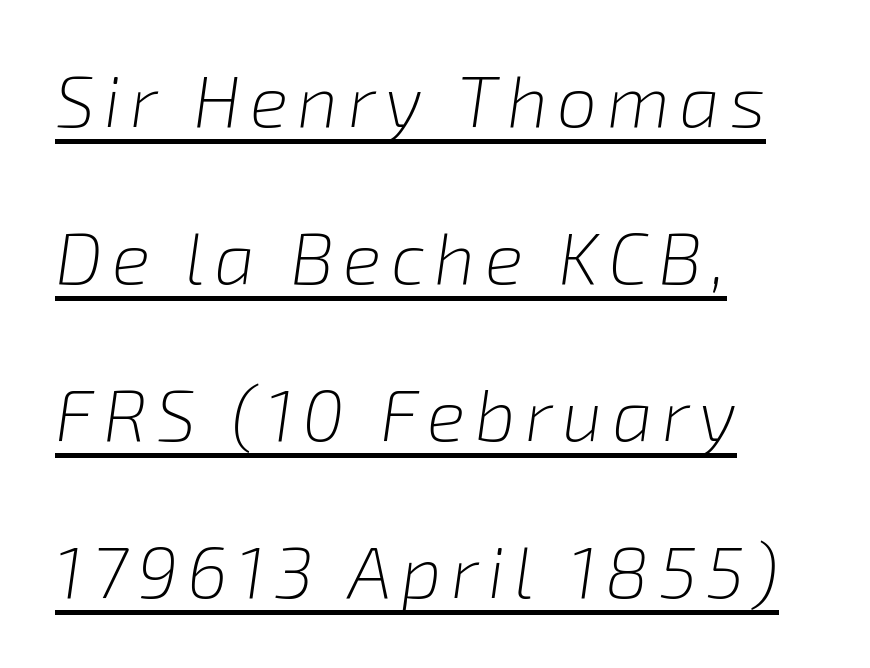
The image shows 72 px light type, italic (leaning right); set left-aligned, loose line spacing (2.18x), underlined; low stroke contrast and a medium x-height.
